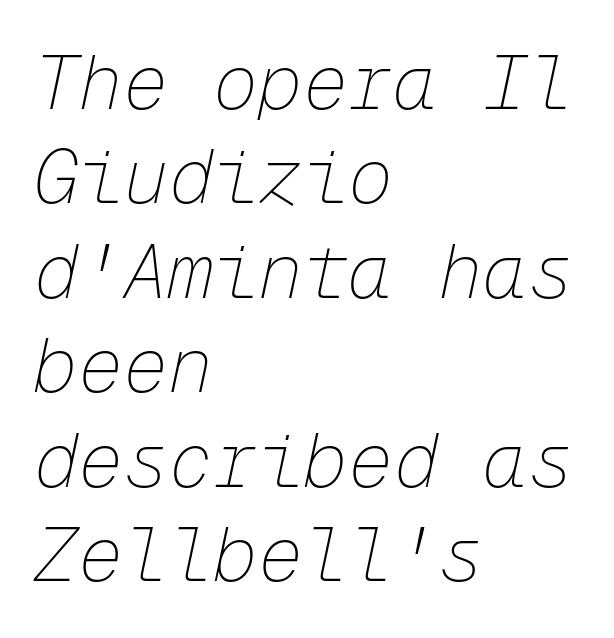
{"italic": "yes", "lean": "right", "slant_degrees": 12, "bold": "no", "weight": "thin", "width": "normal", "stroke_contrast": "low", "x_height": "medium", "monospaced": "yes", "underline": "no", "align": "left", "line_spacing": "normal", "line_spacing_ratio": 1.26, "letter_spacing": "normal", "letter_spacing_em": 0.0, "glyph_px": 75}
